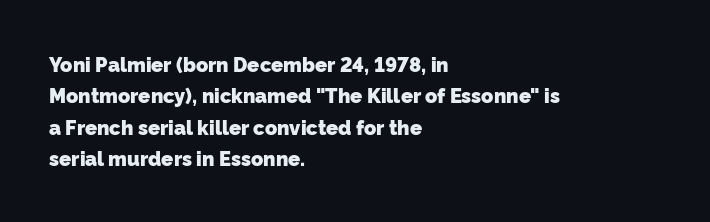
{"bold": "yes", "underline": "no", "align": "left", "line_spacing": "normal", "line_spacing_ratio": 1.57, "letter_spacing": "normal", "letter_spacing_em": 0.0, "glyph_px": 20}
